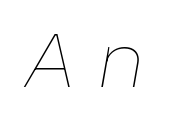
This sample uses expanded letter spacing, leaving extra air between glyphs. Stroke thickness stays within the range of a standard reading face or lighter. This is oblique type, the kind used for emphasis or titles. Honestly, there is no underline to notice here at all.
